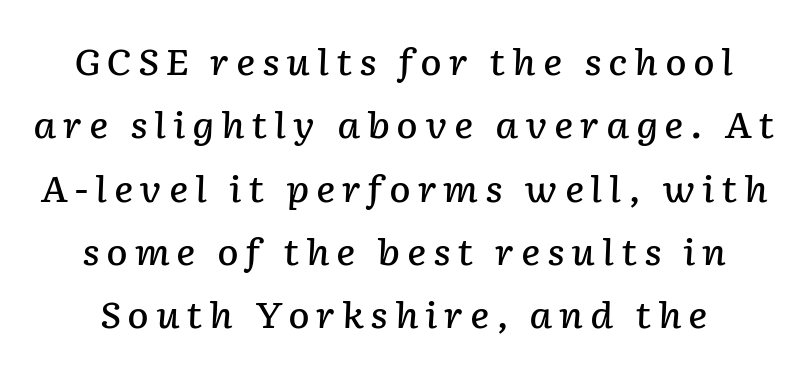
Do the characters align in a grid? No, the font is proportional. The space beneath each line is pristine and unruled. The passage shown is semibold, sitting just below true bold. It's the slanting kind of type.
